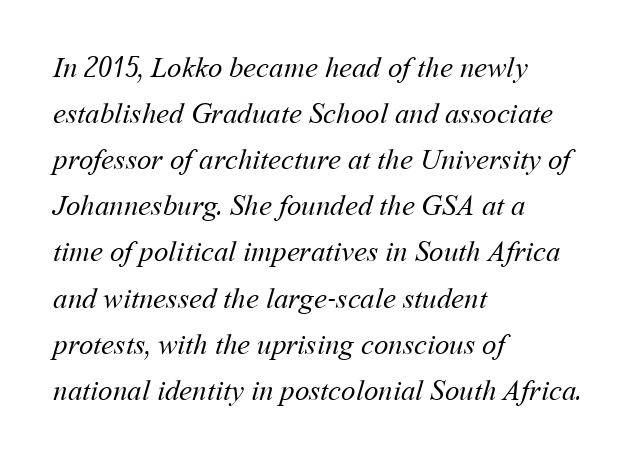
The image shows 29 px regular-weight type; set left-aligned, normal line spacing (1.59x), normal letter spacing, not underlined; medium stroke contrast and a medium x-height.
